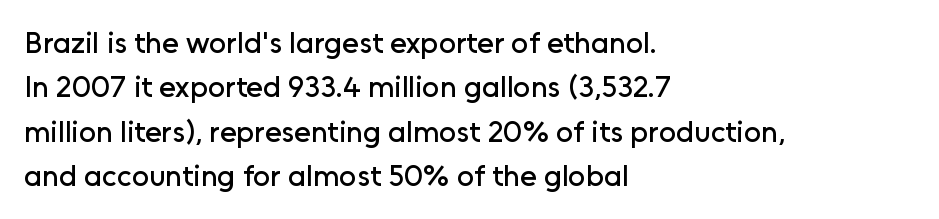
Each letter's strokes conclude bluntly, with no projecting serifs. The letters sit at their default tracking, neither squeezed nor spread. The paragraph shown leans on its left margin. Quick note: underline off.
